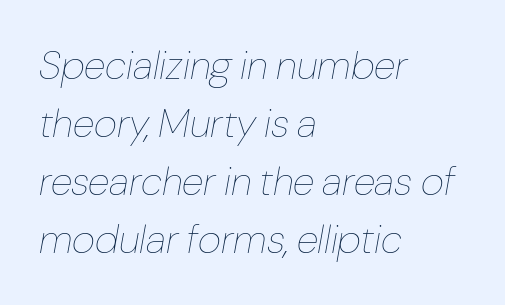
{"italic": "yes", "lean": "right", "slant_degrees": 10, "bold": "no", "weight": "thin", "width": "normal", "stroke_contrast": "low", "x_height": "medium", "monospaced": "no", "underline": "no", "align": "left", "line_spacing": "normal", "line_spacing_ratio": 1.45, "letter_spacing": "normal", "letter_spacing_em": 0.0, "glyph_px": 40}
